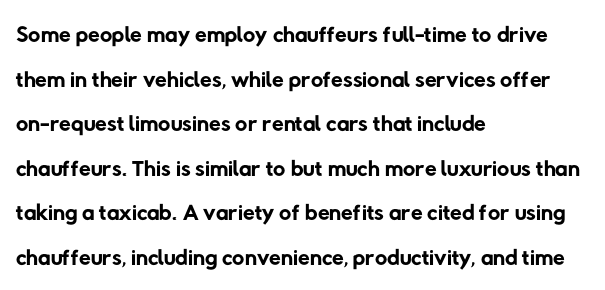
Q: Is the text bold? A: No.
Q: Is the typeface a serif or a sans-serif typeface? A: Sans-serif.
Q: Is the text underlined? A: No.
Q: How is the paragraph aligned? A: Left-aligned.
Q: Is the spacing between letters normal or unusually wide? A: Normal.
Q: Is the spacing between lines tight, normal or loose? A: Normal.
Q: Width (condensed, normal, or wide)? A: Normal.
Q: Stroke contrast? A: Low.
Q: x-height? A: Medium.
Q: Monospaced? A: No.
